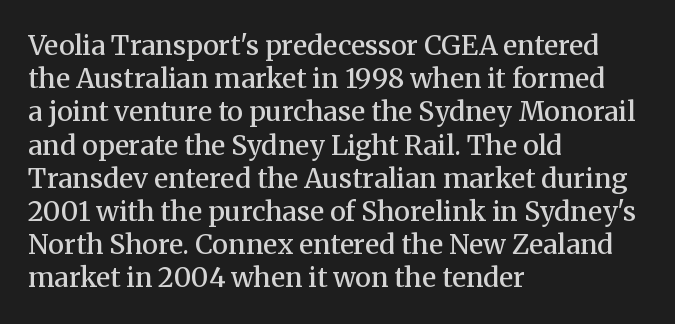
Q: Is the text bold? A: Semi-bold.
Q: Is the text italic (slanted)? A: No, it is upright.
Q: Is the text underlined? A: No.
Q: How is the paragraph aligned? A: Left-aligned.
Q: Is the spacing between letters normal or unusually wide? A: Normal.
